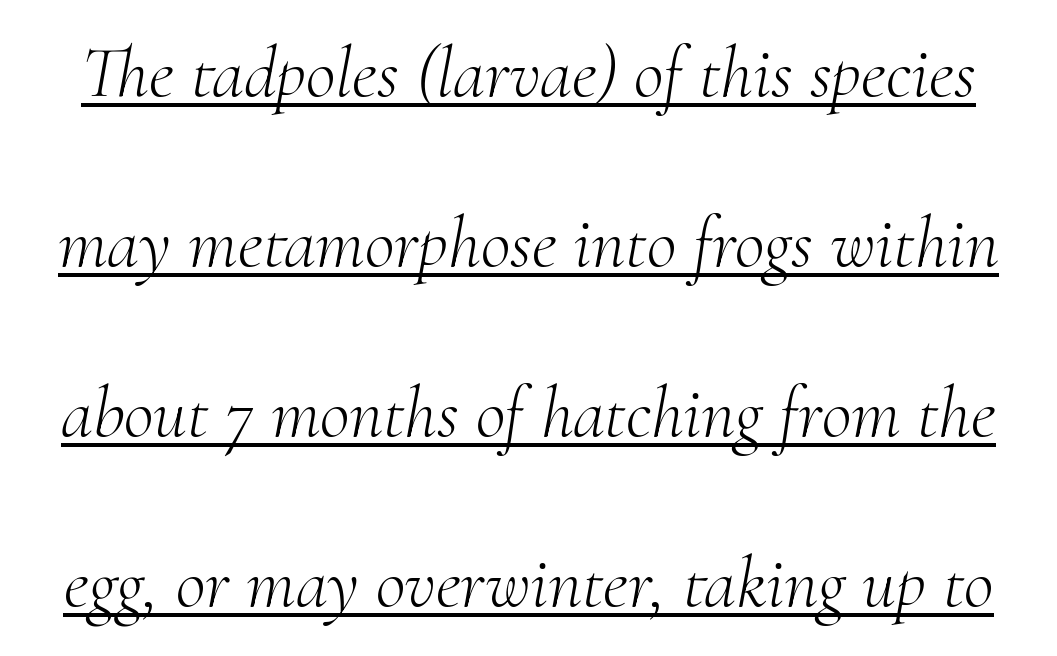
Look at the tracking — it's just the regular setting, nothing added. Posture: slanted. Is there an underline? Yes — a line sits under the letters. These lines are rendered in a variable-pitch font. What kind of face is this? One with serifs. The cut favours lightness, reaching ordinary text weight at its darkest.
